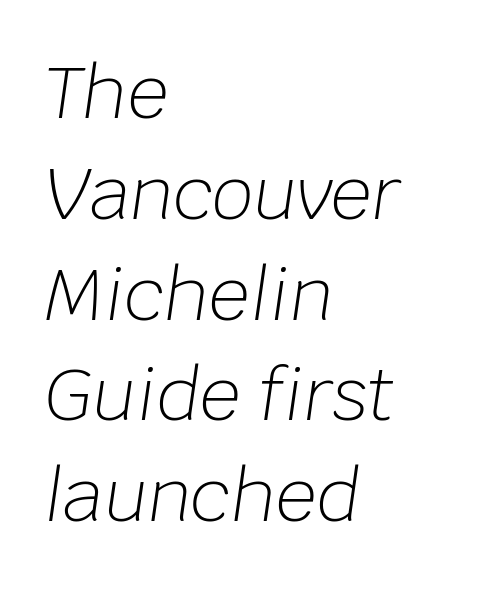
Q: Is the text bold? A: No.
Q: Is the text italic (slanted)? A: Yes, it leans right by about 8 degrees.
Q: Is the text underlined? A: No.
Q: How is the paragraph aligned? A: Left-aligned.
Q: Is the spacing between letters normal or unusually wide? A: Normal.
Q: Is the spacing between lines tight, normal or loose? A: Normal.
Q: Width (condensed, normal, or wide)? A: Normal.
Q: Stroke contrast? A: Low.
Q: x-height? A: Large.
Q: Monospaced? A: No.
